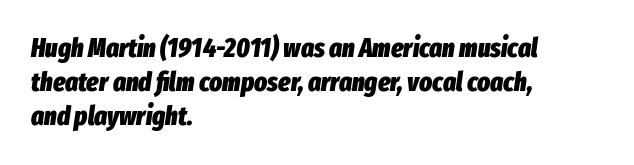
The image shows 27 px bold type, italic (leaning right); set left-aligned, normal line spacing (1.26x), normal letter spacing, not underlined.
